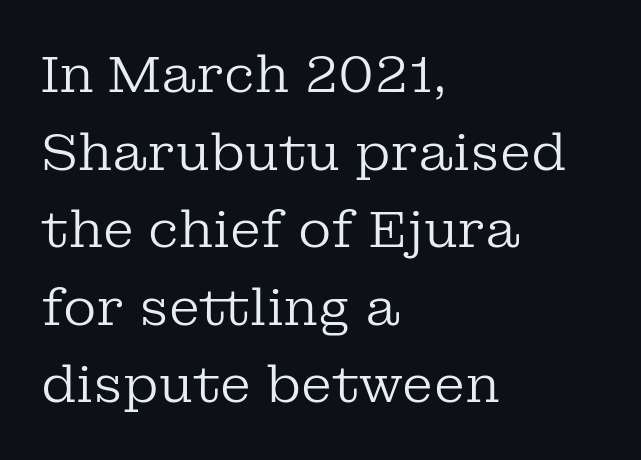
The space beneath each line is pristine and unruled. The type family on display is of the serif kind. This is roman type, the default non-slanted kind. The letters advance in unequal steps, a hallmark of proportional type.
